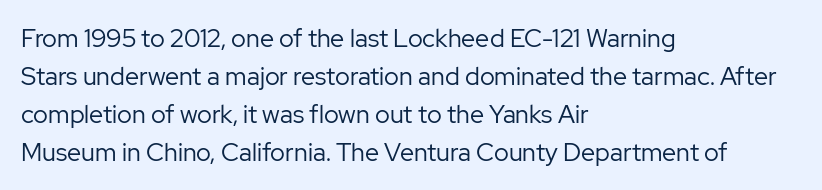
Q: Is the text bold? A: No.
Q: Is the text italic (slanted)? A: No, it is upright.
Q: Is the text underlined? A: No.
Q: How is the paragraph aligned? A: Left-aligned.
Q: Is the spacing between letters normal or unusually wide? A: Normal.
Q: Is the spacing between lines tight, normal or loose? A: Normal.
